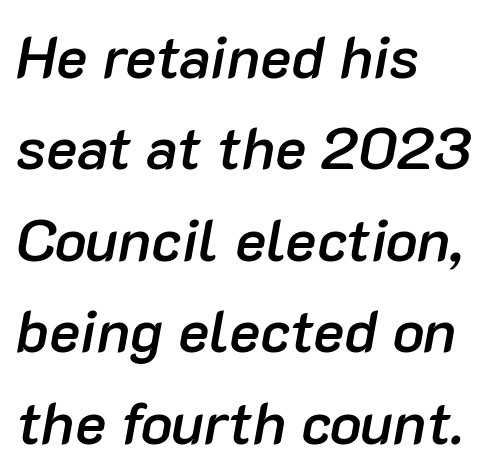
{"italic": "yes", "lean": "right", "slant_degrees": 10, "bold": "semi", "weight": "semibold", "width": "normal", "stroke_contrast": "low", "x_height": "medium", "monospaced": "no", "underline": "no", "align": "left", "line_spacing": "normal", "line_spacing_ratio": 1.55, "letter_spacing": "normal", "letter_spacing_em": 0.0, "glyph_px": 59}
